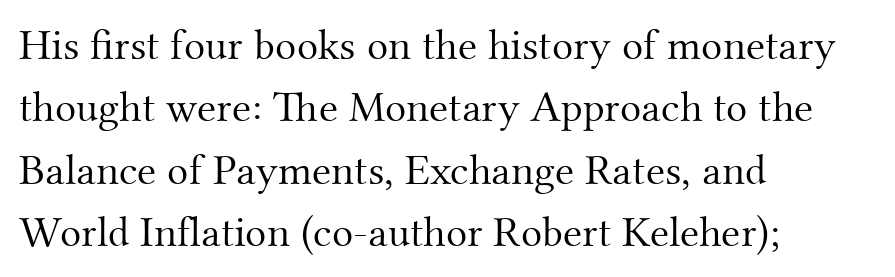
Q: Is the text bold? A: No.
Q: Is the text italic (slanted)? A: No, it is upright.
Q: Is the typeface a serif or a sans-serif typeface? A: Serif.
Q: Is the text underlined? A: No.
Q: How is the paragraph aligned? A: Left-aligned.
Q: Is the spacing between letters normal or unusually wide? A: Normal.
Q: Is the spacing between lines tight, normal or loose? A: Normal.
Q: Width (condensed, normal, or wide)? A: Normal.
Q: Stroke contrast? A: Medium.
Q: x-height? A: Small.
Q: Monospaced? A: No.
